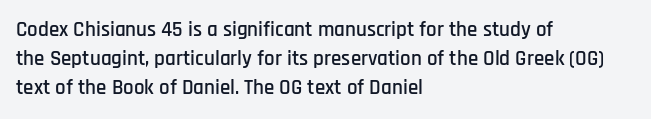
Q: Is the text italic (slanted)? A: No, it is upright.
Q: Is the text underlined? A: No.
Q: How is the paragraph aligned? A: Left-aligned.
Q: Is the spacing between letters normal or unusually wide? A: Normal.
Q: Is the spacing between lines tight, normal or loose? A: Normal.
